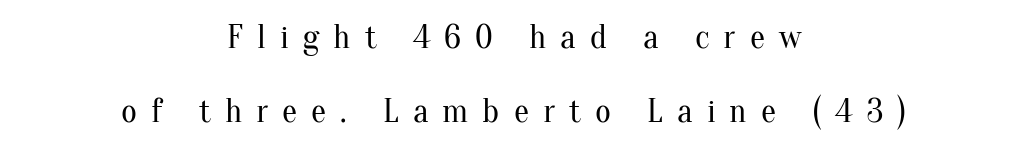
Q: Is the text bold? A: No.
Q: Is the text italic (slanted)? A: No, it is upright.
Q: Is the typeface a serif or a sans-serif typeface? A: Serif.
Q: Is the text underlined? A: No.
Q: How is the paragraph aligned? A: Centered.
Q: Is the spacing between letters normal or unusually wide? A: Unusually wide.
Q: Is the spacing between lines tight, normal or loose? A: Loose.
Q: Width (condensed, normal, or wide)? A: Normal.
Q: Stroke contrast? A: Medium.
Q: x-height? A: Small.
Q: Monospaced? A: No.
